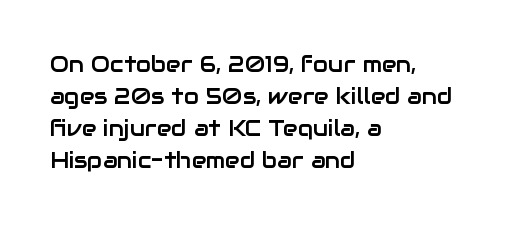
The image shows 22 px text type, upright; set left-aligned, normal line spacing (1.46x), normal letter spacing, not underlined.
